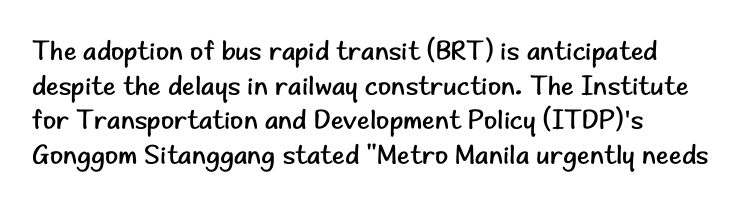
The block of text has a typical density, with ordinary space between rows. Which margin do the lines hug? The left one — the right edge is uneven. The space directly below the letters is spotless. This is the regular roman posture of the typeface. Does extra space separate the letters? No, they use regular spacing.
